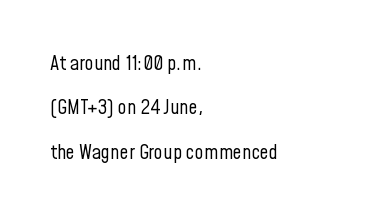
The image shows 20 px text type, upright; set left-aligned, loose line spacing (2.22x), normal letter spacing, not underlined.
